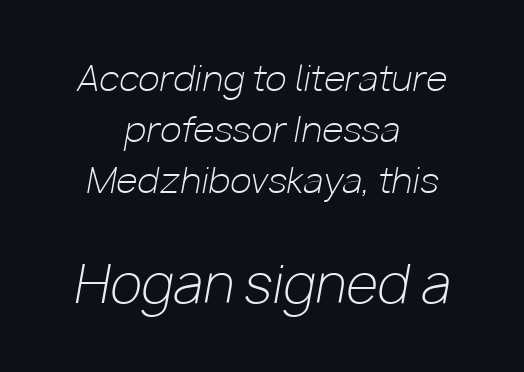
Only glyphs here, with clear space below each row. Note the varied advance widths — an 'i' is clearly narrower than an 'm'. The text carries the slant typical of an italic or oblique font. These lines sit exactly where default settings would place them.
